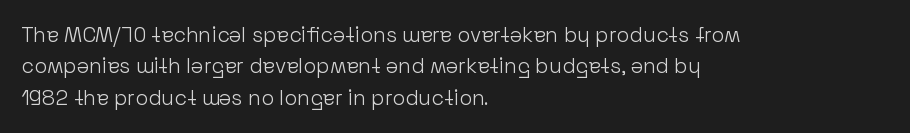
The image shows 21 px text type, upright; set left-aligned, normal line spacing (1.49x), normal letter spacing, not underlined.
